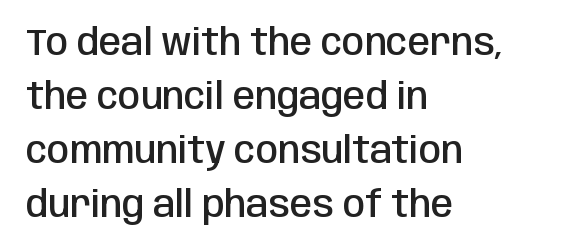
Q: Is the text bold? A: Semi-bold.
Q: Is the text italic (slanted)? A: No, it is upright.
Q: Is the typeface a serif or a sans-serif typeface? A: Sans-serif.
Q: Is the text underlined? A: No.
Q: How is the paragraph aligned? A: Left-aligned.
Q: Is the spacing between letters normal or unusually wide? A: Normal.
Q: Is the spacing between lines tight, normal or loose? A: Normal.
Q: Width (condensed, normal, or wide)? A: Condensed.
Q: Stroke contrast? A: Low.
Q: x-height? A: Large.
Q: Monospaced? A: No.
